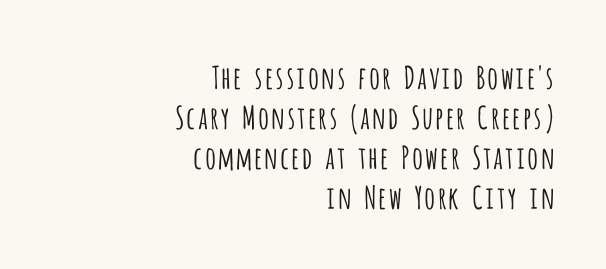
{"serif": "no", "italic": "no", "bold": "no", "weight": "light", "width": "condensed", "stroke_contrast": "low", "x_height": "large", "monospaced": "no", "underline": "no", "align": "right", "line_spacing": "normal", "line_spacing_ratio": 1.29, "letter_spacing": "normal", "letter_spacing_em": 0.0, "glyph_px": 31}
